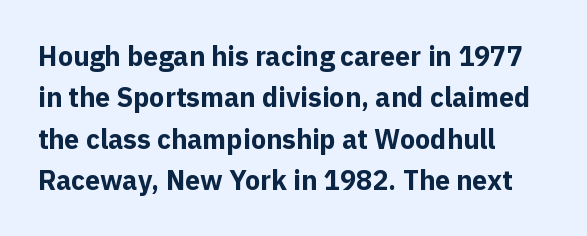
The image shows 27 px bold type, upright; set left-aligned, normal line spacing (1.53x), normal letter spacing, not underlined.
